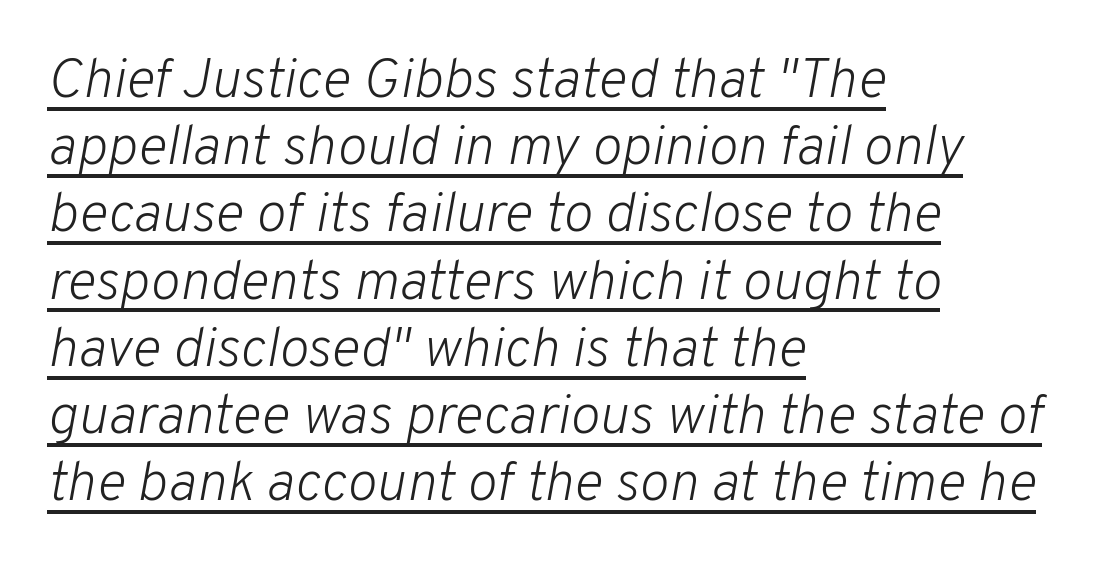
The image shows 56 px light type, italic (leaning right); set left-aligned, line spacing 1.2x, normal letter spacing, underlined; low stroke contrast and a medium x-height.
